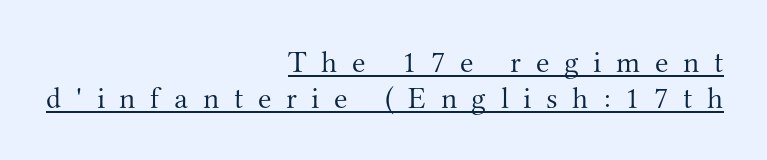
Q: Is the text bold? A: No.
Q: Is the text italic (slanted)? A: No, it is upright.
Q: Is the typeface a serif or a sans-serif typeface? A: Serif.
Q: Is the text underlined? A: Yes.
Q: How is the paragraph aligned? A: Right-aligned.
Q: Is the spacing between letters normal or unusually wide? A: Unusually wide.
Q: Width (condensed, normal, or wide)? A: Normal.
Q: Stroke contrast? A: Medium.
Q: x-height? A: Small.
Q: Monospaced? A: No.
